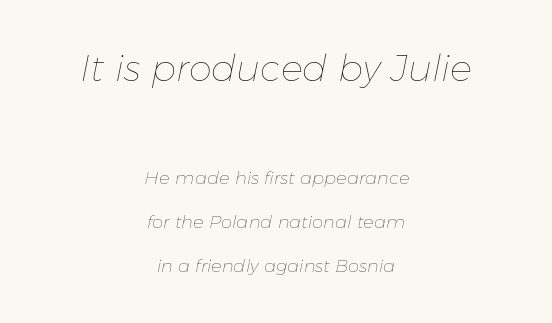
{"italic": "yes", "lean": "right", "slant_degrees": 11, "bold": "no", "weight": "thin", "width": "normal", "stroke_contrast": "low", "x_height": "medium", "monospaced": "no", "underline": "no", "align": "center", "line_spacing": "loose", "line_spacing_ratio": 2.46, "letter_spacing": "normal", "letter_spacing_em": 0.0, "larger_block": "first", "size_ratio": 2.06, "glyph_px": 37}
